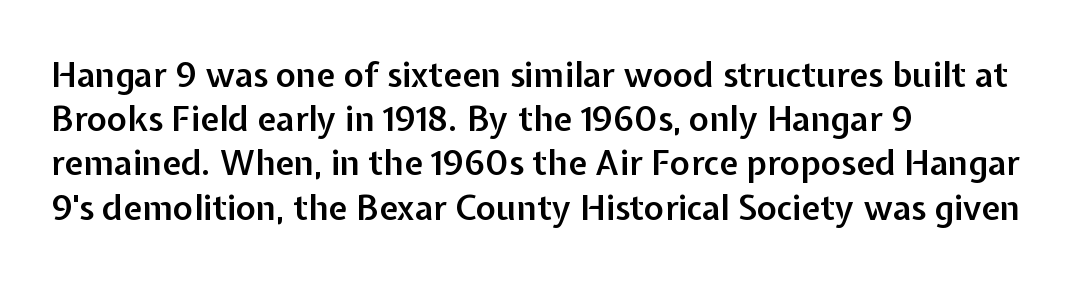
The image shows 34 px semibold sans-serif type, upright; set left-aligned, normal line spacing (1.3x), normal letter spacing, not underlined; low stroke contrast and a medium x-height.
